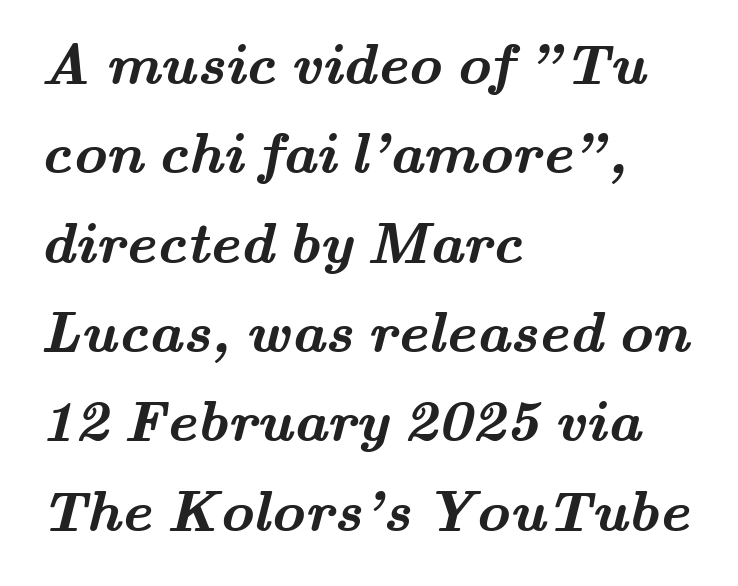
The image shows 58 px semibold, wide serif type; set left-aligned, normal line spacing (1.54x), normal letter spacing, not underlined; medium stroke contrast and a small x-height.
